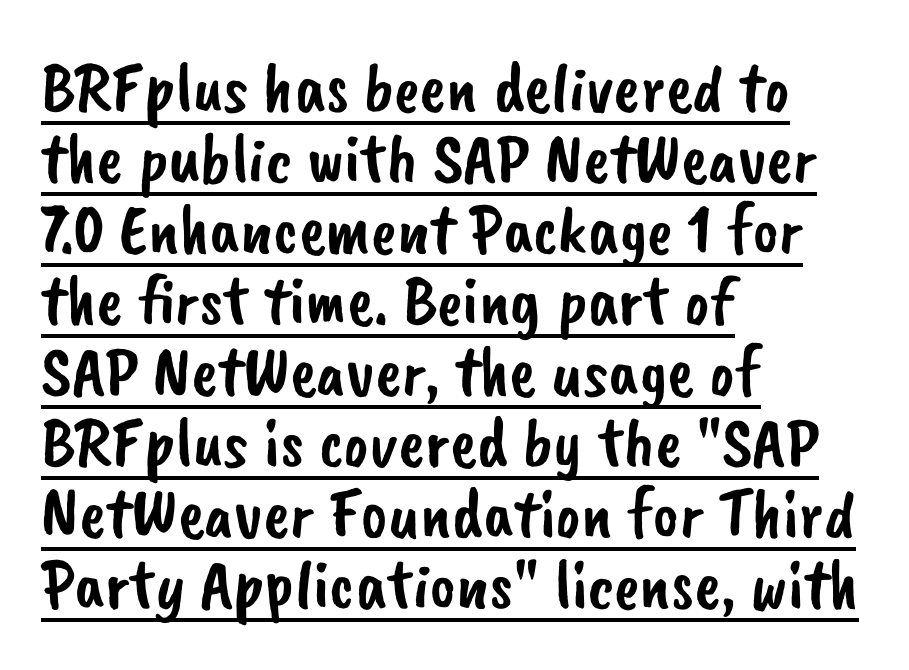
Q: Is the typeface a serif or a sans-serif typeface? A: Sans-serif.
Q: Is the text underlined? A: Yes.
Q: How is the paragraph aligned? A: Left-aligned.
Q: Is the spacing between letters normal or unusually wide? A: Normal.
Q: Is the spacing between lines tight, normal or loose? A: Tight.
Q: Width (condensed, normal, or wide)? A: Normal.
Q: Stroke contrast? A: Low.
Q: x-height? A: Small.
Q: Monospaced? A: No.
